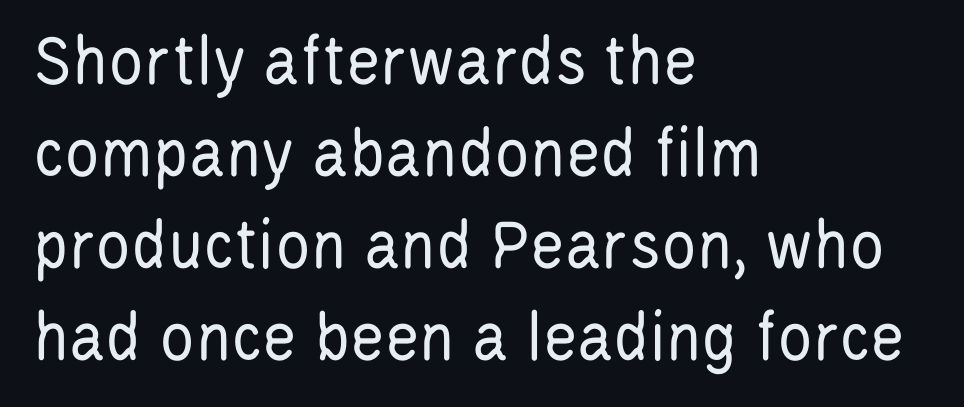
The image shows 73 px regular-weight, condensed sans-serif type, upright; set left-aligned, normal line spacing (1.26x), normal letter spacing, not underlined; low stroke contrast and a large x-height.
